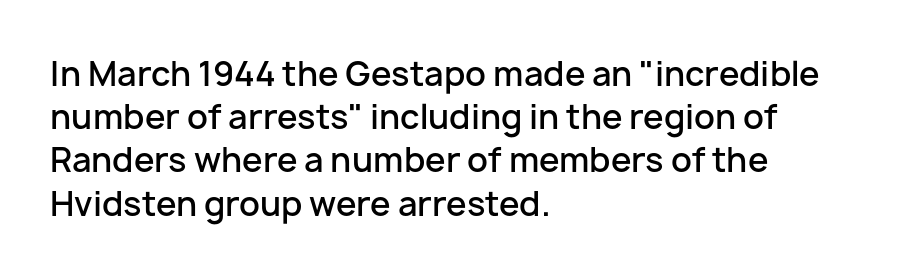
Q: Is the text bold? A: Semi-bold.
Q: Is the text italic (slanted)? A: No, it is upright.
Q: Is the typeface a serif or a sans-serif typeface? A: Sans-serif.
Q: Is the text underlined? A: No.
Q: How is the paragraph aligned? A: Left-aligned.
Q: Is the spacing between letters normal or unusually wide? A: Normal.
Q: Is the spacing between lines tight, normal or loose? A: Normal.
Q: Width (condensed, normal, or wide)? A: Normal.
Q: Stroke contrast? A: Low.
Q: x-height? A: Medium.
Q: Monospaced? A: No.
